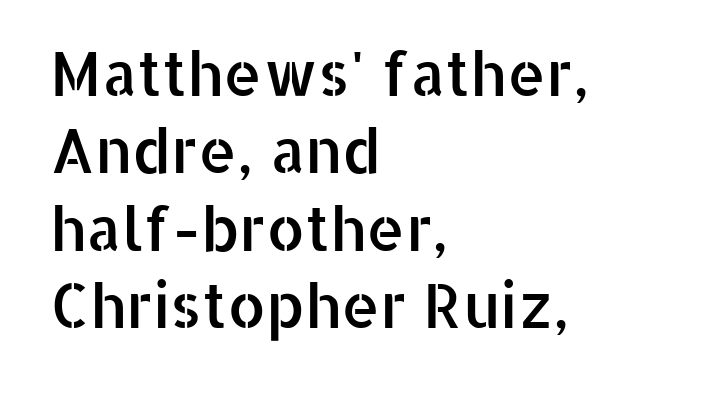
{"serif": "no", "italic": "no", "width": "normal", "stroke_contrast": "low", "x_height": "medium", "monospaced": "no", "underline": "no", "align": "left", "line_spacing": "normal", "line_spacing_ratio": 1.27, "letter_spacing": "normal", "letter_spacing_em": 0.0, "glyph_px": 61}
